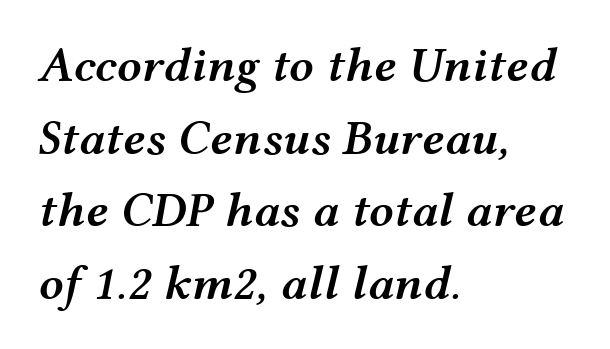
The image shows 49 px semibold, wide type, italic (leaning right); set left-aligned, normal line spacing (1.48x), normal letter spacing, not underlined; medium stroke contrast and a medium x-height.
